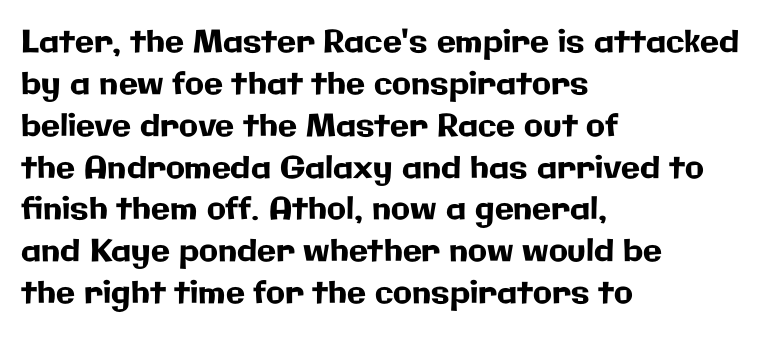
{"serif": "no", "italic": "no", "width": "normal", "stroke_contrast": "low", "x_height": "medium", "monospaced": "no", "underline": "no", "align": "left", "line_spacing": "normal", "line_spacing_ratio": 1.35, "letter_spacing": "normal", "letter_spacing_em": 0.0, "glyph_px": 31}
